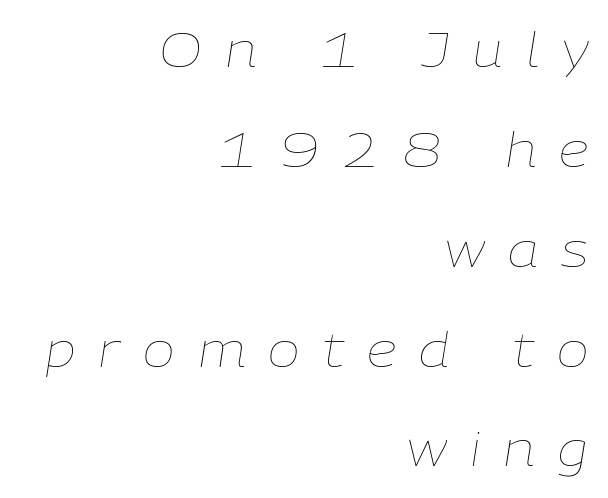
{"italic": "yes", "lean": "right", "slant_degrees": 9, "bold": "no", "weight": "thin", "width": "normal", "stroke_contrast": "low", "x_height": "medium", "monospaced": "no", "underline": "no", "align": "right", "line_spacing": "loose", "line_spacing_ratio": 2.08, "letter_spacing": "wide", "letter_spacing_em": 0.48, "glyph_px": 48}
